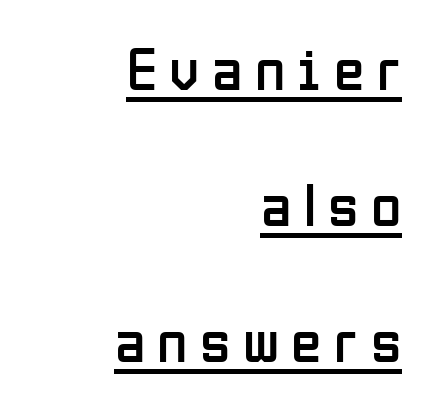
These glyphs show unthickened strokes, regular width or finer. A great deal of white space separates one row of letters from the next. If you drew a ruler down the right edge, every line would touch it. This rendering widens character spacing well past its baseline value. This sample has the flowing, uneven cadence of proportional lettering. Observe the absence of serifs on each vertical stroke in this sample.
